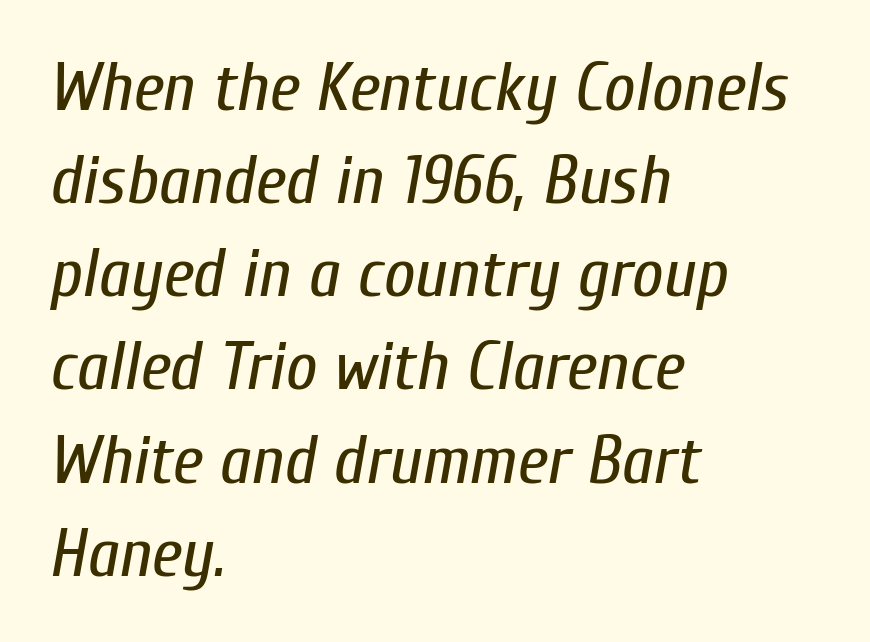
The image shows 69 px regular-weight, condensed type, italic (leaning right); set left-aligned, normal line spacing (1.35x), normal letter spacing, not underlined; low stroke contrast and a medium x-height.
